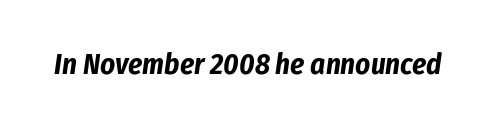
Posture: slanted. This sample has the flowing, uneven cadence of proportional lettering. Students, this is bold: see how much ink each stroke carries. Default kerning and tracking; the words read as compact shapes. The string is rendered with underlining switched off.
